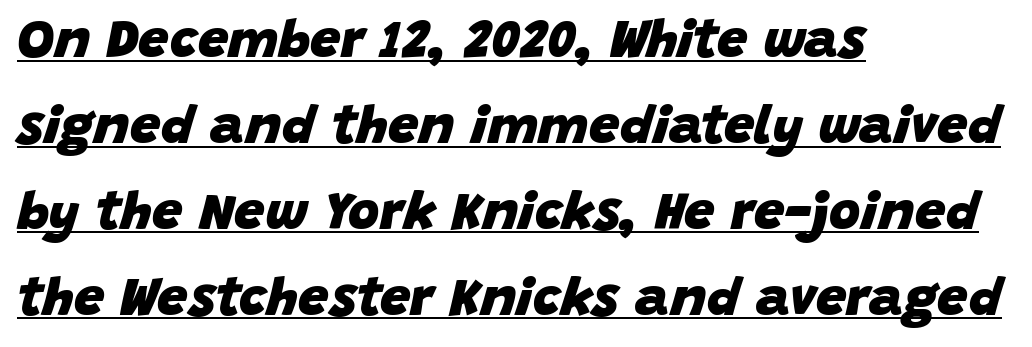
{"italic": "yes", "lean": "right", "slant_degrees": 15, "bold": "yes", "weight": "heavy", "width": "normal", "stroke_contrast": "low", "x_height": "large", "monospaced": "no", "underline": "yes", "align": "left", "line_spacing": "normal", "line_spacing_ratio": 1.59, "letter_spacing": "normal", "letter_spacing_em": 0.0, "glyph_px": 54}
